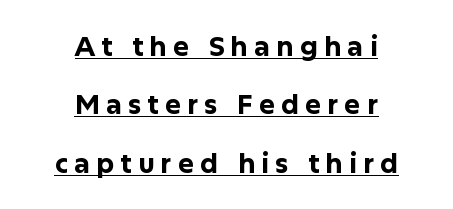
The typesetter chose a symmetrical, centered arrangement here. Heavy-handed strokes throughout: this text is bold. These lines were composed using upright roman letters. Compared with typical body copy, the letter spacing here is much looser.
